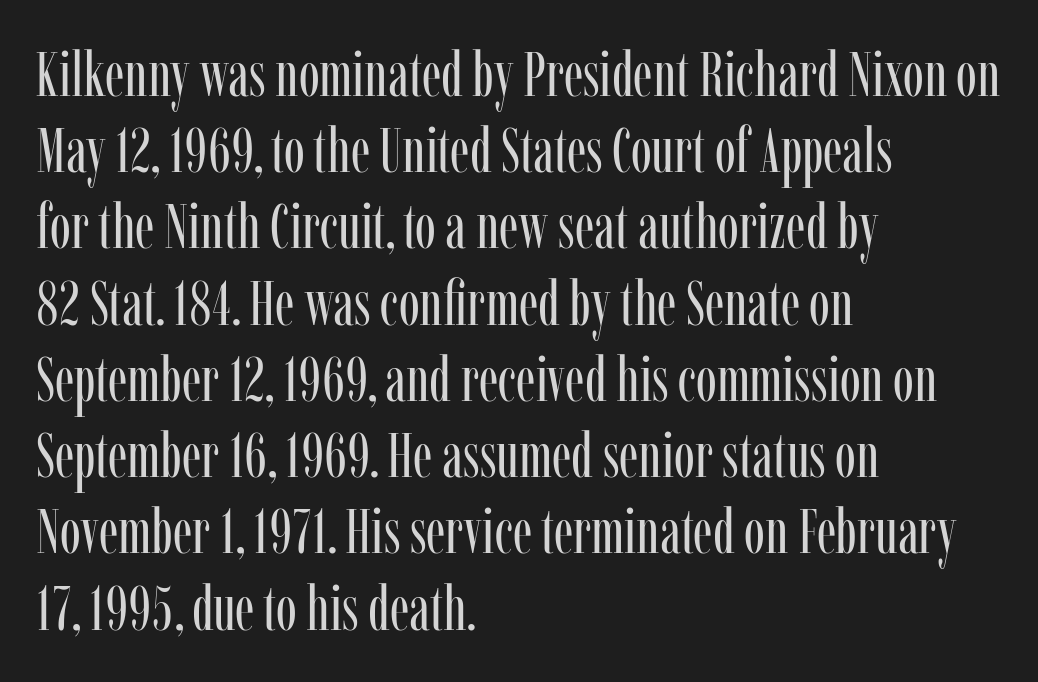
Q: Is the text bold? A: No.
Q: Is the text italic (slanted)? A: No, it is upright.
Q: Is the typeface a serif or a sans-serif typeface? A: Serif.
Q: Is the text underlined? A: No.
Q: How is the paragraph aligned? A: Left-aligned.
Q: Is the spacing between letters normal or unusually wide? A: Normal.
Q: Width (condensed, normal, or wide)? A: Condensed.
Q: Stroke contrast? A: Low.
Q: x-height? A: Medium.
Q: Monospaced? A: No.
